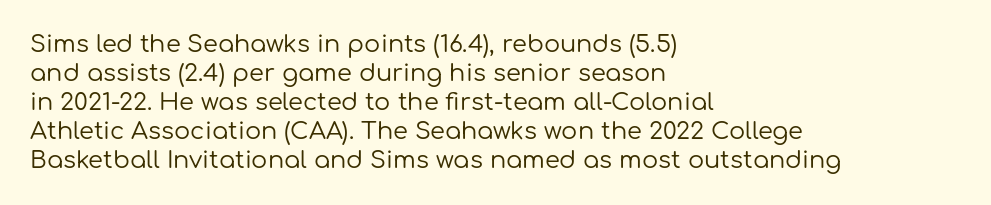
The image shows 24 px text type, upright; set left-aligned, line spacing 1.21x, normal letter spacing, not underlined.
